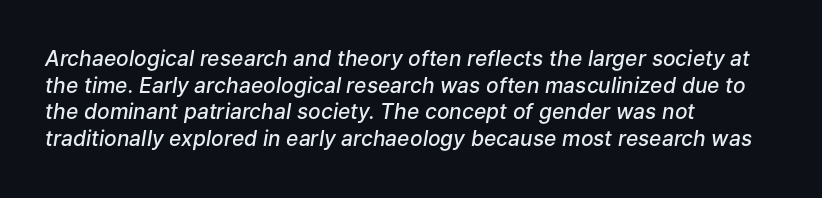
The image shows 21 px text type, italic (leaning right); set left-aligned, normal line spacing (1.27x), normal letter spacing, not underlined.
